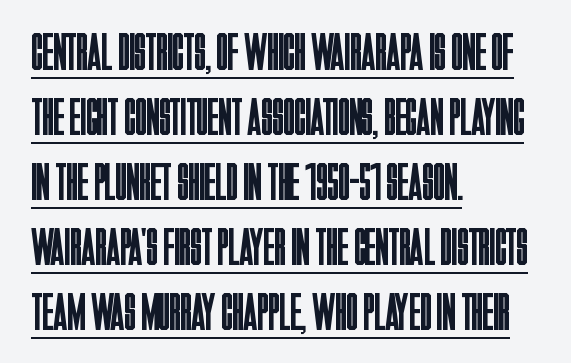
{"serif": "no", "italic": "no", "bold": "no", "weight": "regular", "width": "condensed", "stroke_contrast": "low", "x_height": "large", "monospaced": "no", "underline": "yes", "align": "left", "line_spacing": "normal", "line_spacing_ratio": 1.25, "letter_spacing": "normal", "letter_spacing_em": 0.0, "glyph_px": 52}
